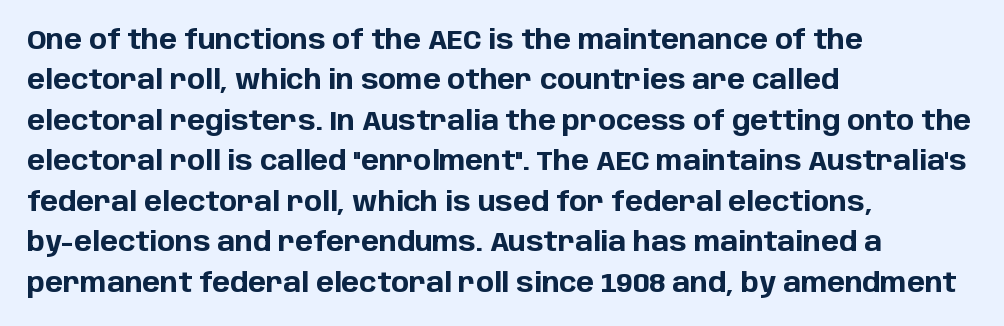
Look at the tracking — it's just the regular setting, nothing added. A classic flush-left, rag-right setting is used for this passage. Lines of text with bare space underneath. The font's upright variant was chosen for this text.
